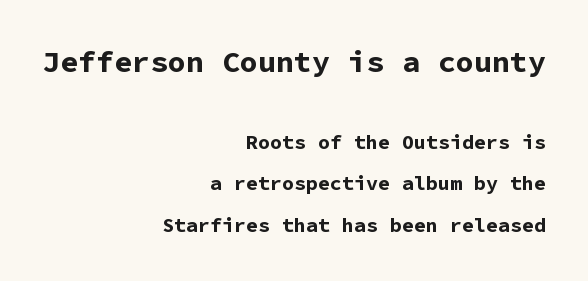
The image shows 30 px bold sans-serif type, upright, monospaced; set right-aligned, loose line spacing (2.09x), normal letter spacing, not underlined; the first (top) block is 1.5x larger; low stroke contrast and a medium x-height.
